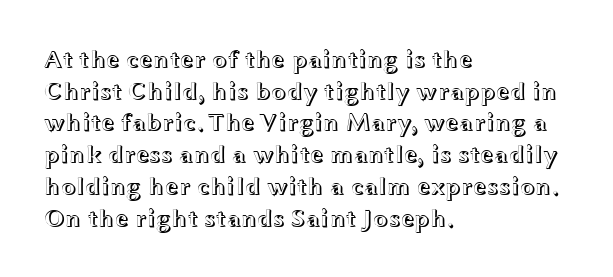
The rows are spaced the way most documents space them. No extra tracking has been applied to these lines. Which margin do the lines hug? The left one — the right edge is uneven. The gap between lines stays unmarked. If you drew a line through each stem, it would be perfectly vertical.
